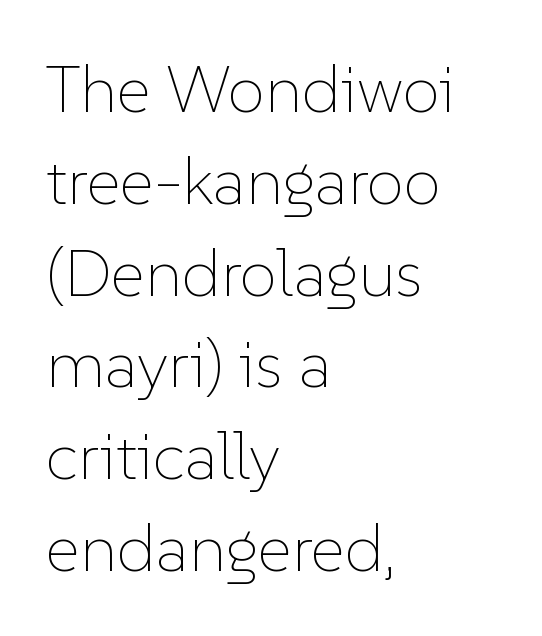
If you drew a ruler down the left edge, every line would touch it. Weight: not bold — regular or lighter. This block has exactly the height ordinary leading produces. Is this a fixed-width face? No — the glyphs have proportional, varying widths.
